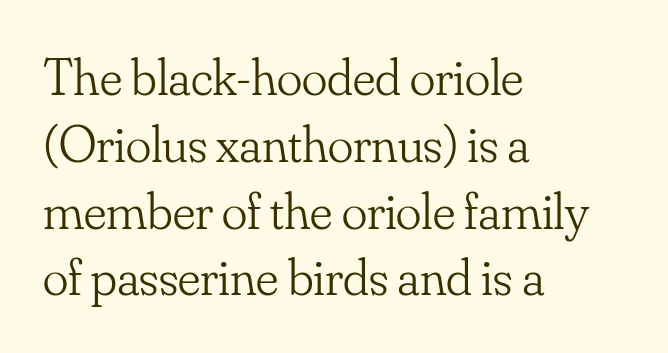
The image shows 53 px light serif type, upright; set left-aligned, normal line spacing (1.26x), normal letter spacing, not underlined; low stroke contrast and a small x-height.
